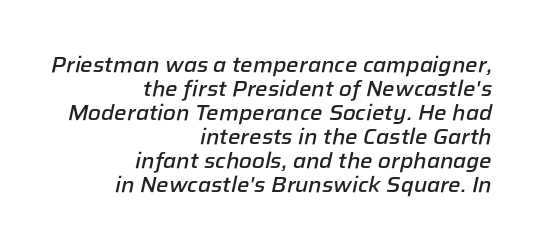
The compositor pushed each line to the right boundary. How would I describe the line gaps? Narrow and economical. What stands out about the letter spacing? Nothing — it is the standard amount. Underlining? Definitely not there. Does the weight exceed regular? Yes, but only to semibold.
